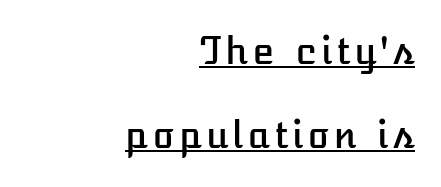
These lines are set flush right with a ragged left edge. Proportional: the letters do not fall into vertical columns. The type sits square on the baseline with zero lean. Horizontal bands of white between lines are thick stripes. Does a line run under the words? Yes, clearly.
